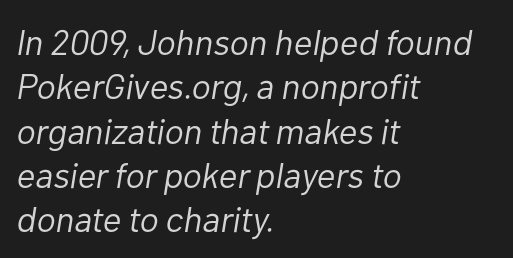
All the whitespace from short lines collects on the right. Is the type slanted? Yes — the strokes lean at a clear angle. A clean baseline with only descenders dipping below it. This sample has the flowing, uneven cadence of proportional lettering. No chunkiness to these letters — they're not bold. The horizontal fit of the characters is conventional and even.
